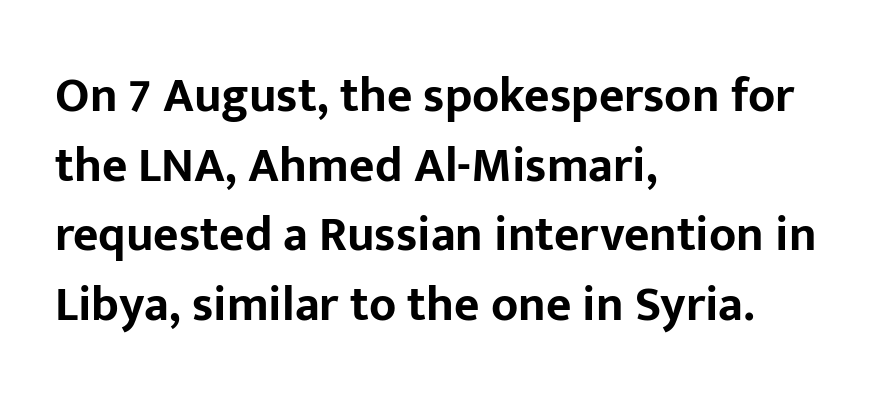
The image shows 49 px bold sans-serif type, upright; set left-aligned, normal line spacing (1.42x), normal letter spacing, not underlined; low stroke contrast and a medium x-height.
